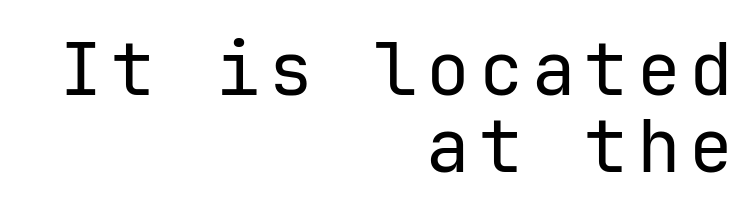
Q: Is the text bold? A: No.
Q: Is the text italic (slanted)? A: No, it is upright.
Q: Is the typeface a serif or a sans-serif typeface? A: Sans-serif.
Q: Is the text underlined? A: No.
Q: How is the paragraph aligned? A: Right-aligned.
Q: Is the spacing between lines tight, normal or loose? A: Tight.
Q: Width (condensed, normal, or wide)? A: Normal.
Q: Stroke contrast? A: Low.
Q: x-height? A: Medium.
